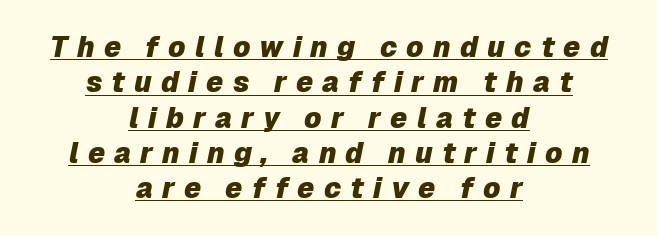
{"italic": "yes", "lean": "right", "slant_degrees": 12, "bold": "yes", "weight": "heavy", "width": "normal", "stroke_contrast": "low", "x_height": "medium", "monospaced": "no", "underline": "yes", "align": "center", "line_spacing": "normal", "line_spacing_ratio": 1.26, "letter_spacing": "wide", "letter_spacing_em": 0.33, "glyph_px": 28}
